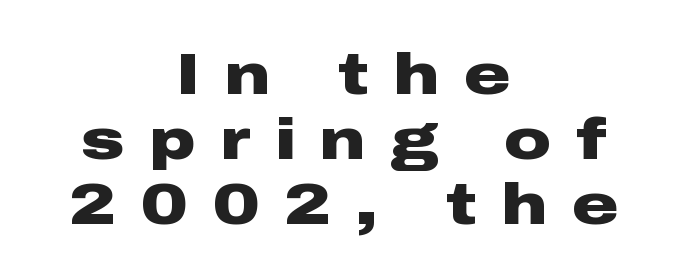
The image shows 58 px heavy, wide sans-serif type, upright; set centered, tight line spacing (1.12x), unusually wide letter spacing (+0.43 em), not underlined; low stroke contrast and a medium x-height.
